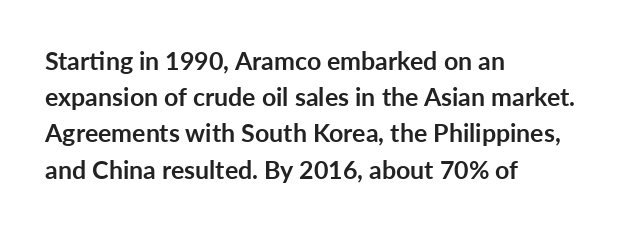
Typesetter's note: full bold, strokes at maximum text heaviness. Rendered with straight, roman letterforms. The line-height multiplier appears to be the usual default. Words appear dense and cohesive because spacing is normal. A student would call this left alignment; a typographer would say flush left, rag right. The baseline area is clear.
